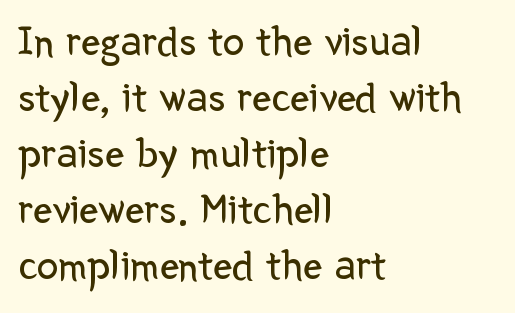
{"serif": "no", "italic": "no", "bold": "no", "weight": "regular", "width": "normal", "stroke_contrast": "low", "x_height": "medium", "monospaced": "no", "underline": "no", "align": "left", "line_spacing": "normal", "line_spacing_ratio": 1.3, "letter_spacing": "normal", "letter_spacing_em": 0.0, "glyph_px": 43}
